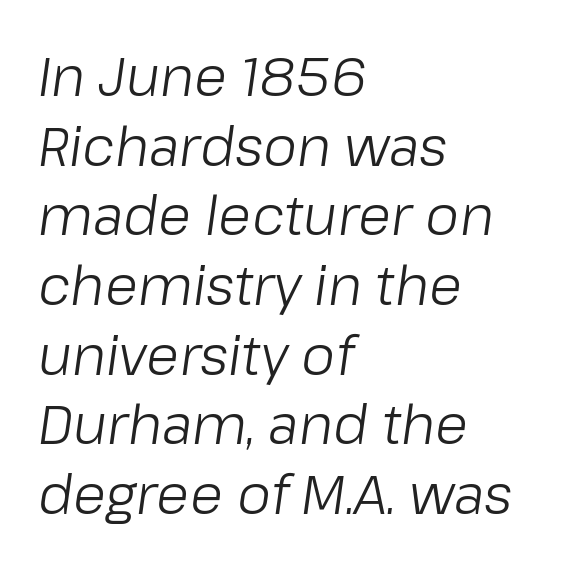
Q: Is the text bold? A: No.
Q: Is the text italic (slanted)? A: Yes, it leans right by about 8 degrees.
Q: Is the text underlined? A: No.
Q: How is the paragraph aligned? A: Left-aligned.
Q: Is the spacing between letters normal or unusually wide? A: Normal.
Q: Is the spacing between lines tight, normal or loose? A: Normal.
Q: Width (condensed, normal, or wide)? A: Normal.
Q: Stroke contrast? A: Low.
Q: x-height? A: Medium.
Q: Monospaced? A: No.
